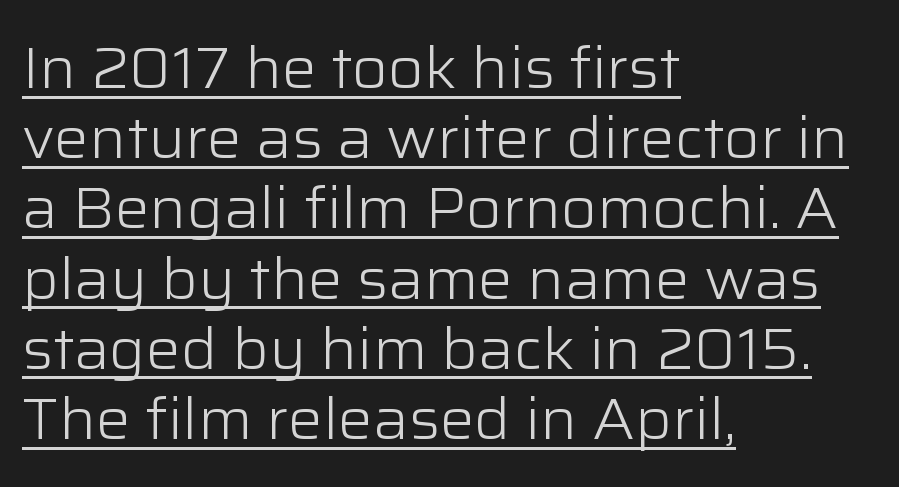
Q: Is the text bold? A: No.
Q: Is the text italic (slanted)? A: No, it is upright.
Q: Is the typeface a serif or a sans-serif typeface? A: Sans-serif.
Q: Is the text underlined? A: Yes.
Q: How is the paragraph aligned? A: Left-aligned.
Q: Is the spacing between letters normal or unusually wide? A: Normal.
Q: Width (condensed, normal, or wide)? A: Normal.
Q: Stroke contrast? A: Low.
Q: x-height? A: Medium.
Q: Monospaced? A: No.
